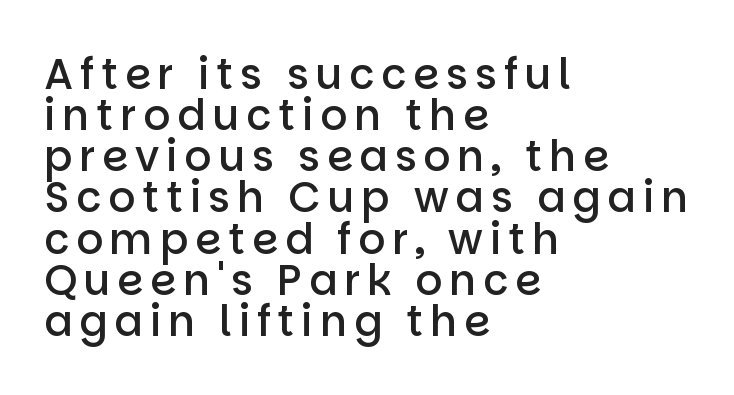
{"serif": "no", "italic": "no", "bold": "semi", "weight": "semibold", "width": "normal", "stroke_contrast": "low", "x_height": "large", "monospaced": "no", "underline": "no", "align": "left", "line_spacing": "tight", "line_spacing_ratio": 0.98, "glyph_px": 42}
